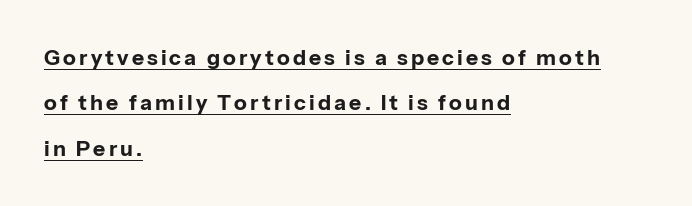
Q: Is the text bold? A: Yes.
Q: Is the text italic (slanted)? A: No, it is upright.
Q: Is the text underlined? A: Yes.
Q: How is the paragraph aligned? A: Left-aligned.
Q: Is the spacing between lines tight, normal or loose? A: Loose.
